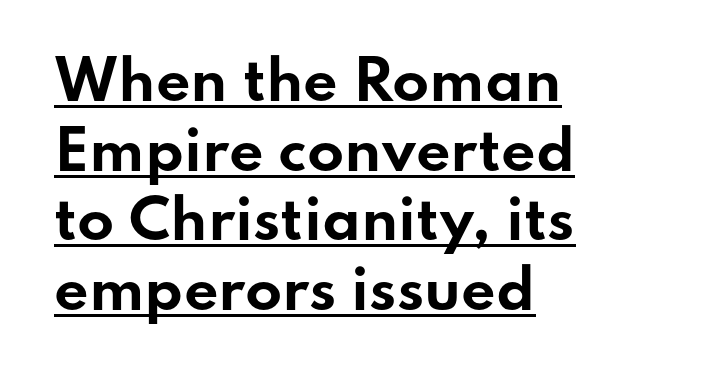
A typesetter would call this proportional, since set widths differ per character. What weight is shown? A full bold with thick strokes. One-word summary of the alignment: left. The letters stand straight up with perfectly vertical stems. Descenders here cross a horizontal rule under the line. Regular leading.
